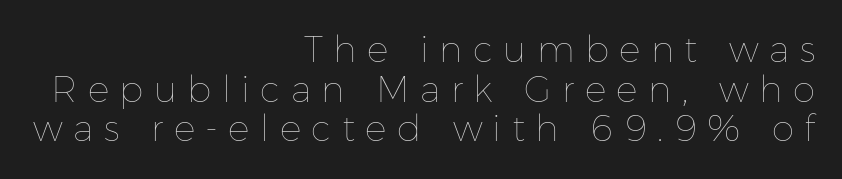
Is this a fixed-width face? No — the glyphs have proportional, varying widths. No chunkiness to these letters — they're not bold. Italic? Not at all — the glyphs are vertical. Line spacing here is tight.
